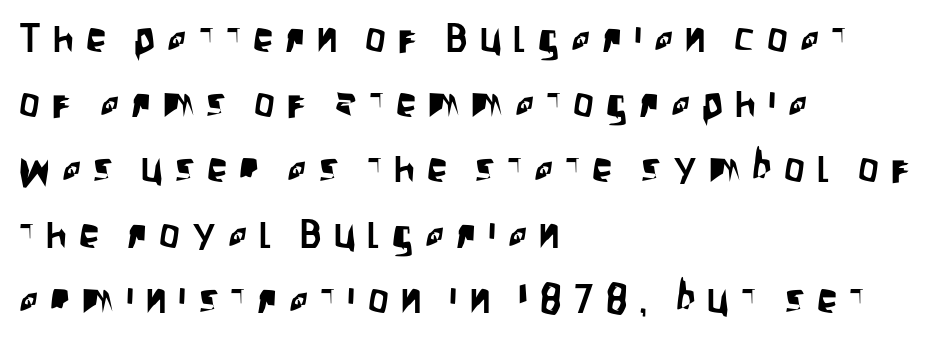
The image shows 41 px condensed sans-serif type, upright; set left-aligned, normal line spacing (1.59x), unusually wide letter spacing (+0.29 em), not underlined; low stroke contrast and a large x-height.
